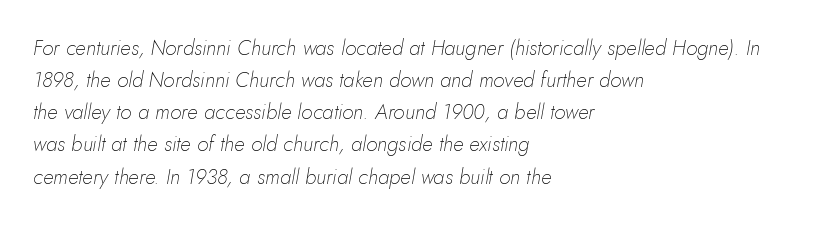
The image shows 21 px text type, italic (leaning right); set left-aligned, normal line spacing (1.53x), normal letter spacing, not underlined.
